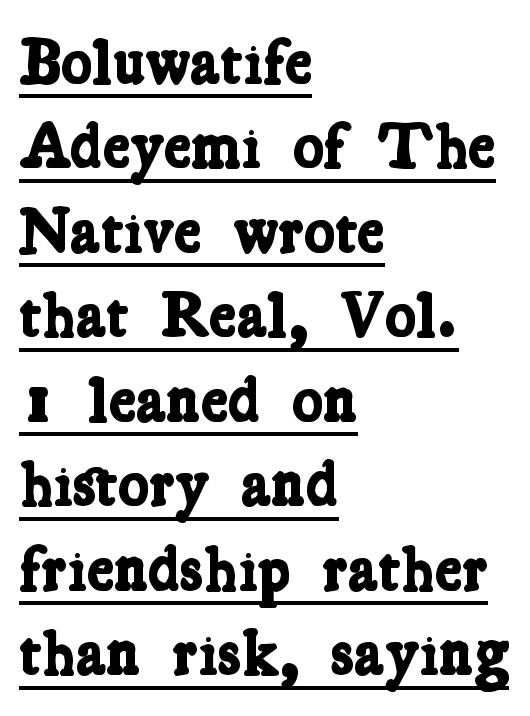
Q: Is the text bold? A: Yes.
Q: Is the typeface a serif or a sans-serif typeface? A: Serif.
Q: Is the text underlined? A: Yes.
Q: How is the paragraph aligned? A: Left-aligned.
Q: Is the spacing between letters normal or unusually wide? A: Normal.
Q: Is the spacing between lines tight, normal or loose? A: Normal.
Q: Width (condensed, normal, or wide)? A: Condensed.
Q: Stroke contrast? A: Low.
Q: x-height? A: Medium.
Q: Monospaced? A: No.
